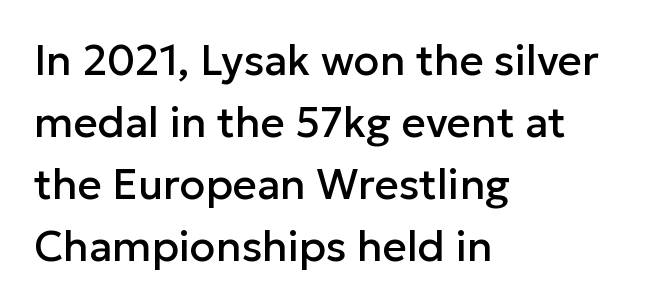
Q: Is the text italic (slanted)? A: No, it is upright.
Q: Is the typeface a serif or a sans-serif typeface? A: Sans-serif.
Q: Is the text underlined? A: No.
Q: How is the paragraph aligned? A: Left-aligned.
Q: Is the spacing between letters normal or unusually wide? A: Normal.
Q: Is the spacing between lines tight, normal or loose? A: Normal.
Q: Width (condensed, normal, or wide)? A: Normal.
Q: Stroke contrast? A: Low.
Q: x-height? A: Medium.
Q: Monospaced? A: No.
